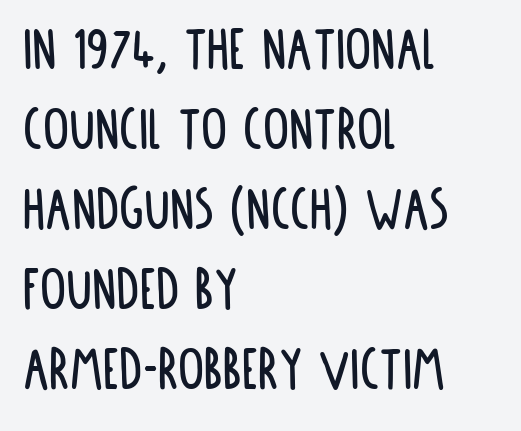
The image shows 65 px condensed sans-serif type, upright; set left-aligned, line spacing 1.23x, normal letter spacing, not underlined; low stroke contrast and a large x-height.
